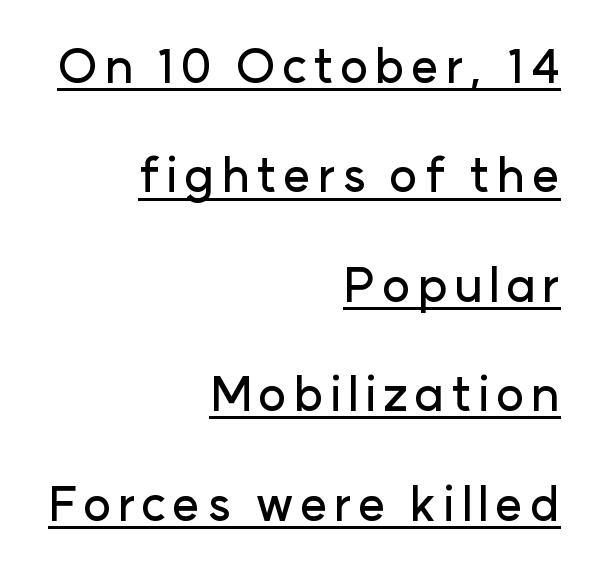
Q: Is the text italic (slanted)? A: No, it is upright.
Q: Is the typeface a serif or a sans-serif typeface? A: Sans-serif.
Q: Is the text underlined? A: Yes.
Q: How is the paragraph aligned? A: Right-aligned.
Q: Is the spacing between lines tight, normal or loose? A: Loose.
Q: Width (condensed, normal, or wide)? A: Normal.
Q: Stroke contrast? A: Low.
Q: x-height? A: Medium.
Q: Monospaced? A: No.
